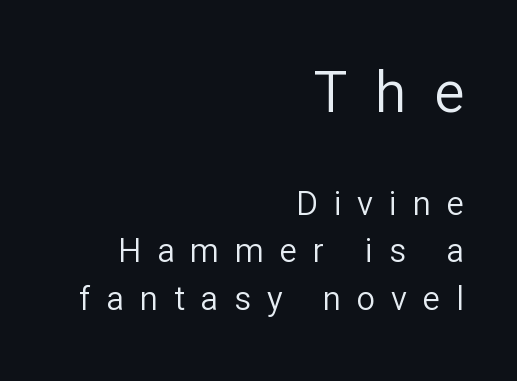
Q: Is the text bold? A: No.
Q: Is the text italic (slanted)? A: No, it is upright.
Q: Is the typeface a serif or a sans-serif typeface? A: Sans-serif.
Q: Is the text underlined? A: No.
Q: How is the paragraph aligned? A: Right-aligned.
Q: Is the spacing between letters normal or unusually wide? A: Unusually wide.
Q: Is the spacing between lines tight, normal or loose? A: Normal.
Q: Which block of text is set in a larger size, the first (top) or the second (bottom)? A: The first (top) one.
Q: Width (condensed, normal, or wide)? A: Normal.
Q: Stroke contrast? A: Low.
Q: x-height? A: Medium.
Q: Monospaced? A: No.
